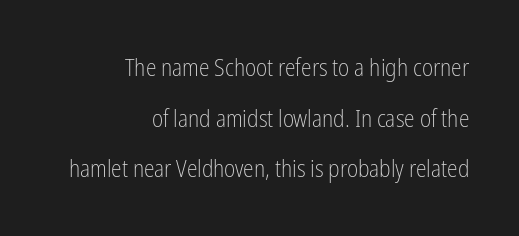
Line ends are locked; line starts wander. Clear beneath every line of the passage. Italic? Not at all — the glyphs are vertical. Does extra space separate the letters? No, they use regular spacing. Ink coverage per letter is moderate at most. The designer dialed line spacing up above the default.
